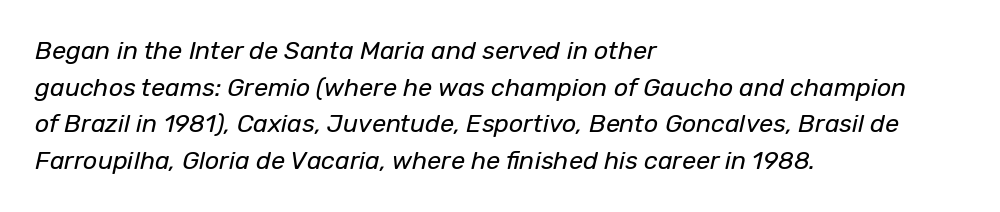
The image shows 25 px text type, italic (leaning right); set left-aligned, normal line spacing (1.47x), normal letter spacing, not underlined.
